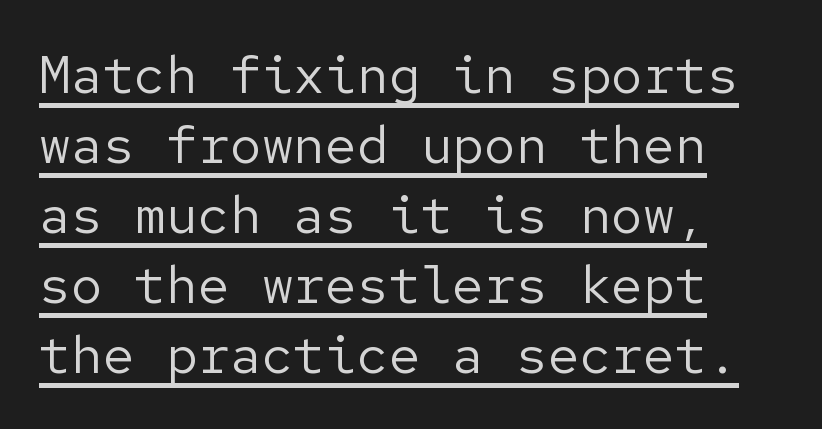
Q: Is the text bold? A: No.
Q: Is the text italic (slanted)? A: No, it is upright.
Q: Is the typeface a serif or a sans-serif typeface? A: Sans-serif.
Q: Is the text underlined? A: Yes.
Q: How is the paragraph aligned? A: Left-aligned.
Q: Is the spacing between letters normal or unusually wide? A: Normal.
Q: Is the spacing between lines tight, normal or loose? A: Normal.
Q: Width (condensed, normal, or wide)? A: Normal.
Q: Stroke contrast? A: Low.
Q: x-height? A: Medium.
